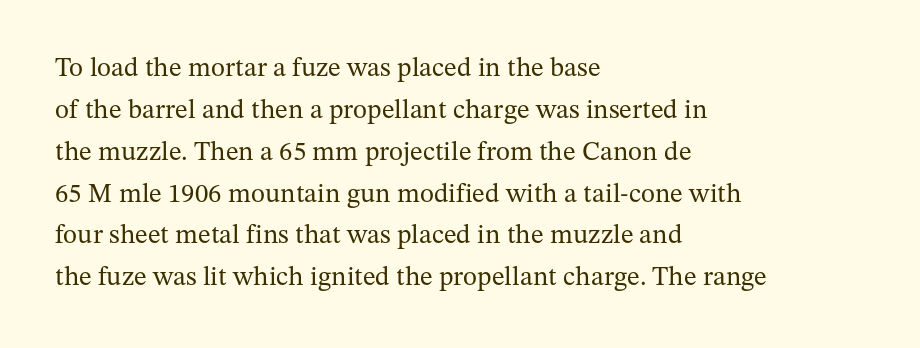
Q: Is the text bold? A: No.
Q: Is the text italic (slanted)? A: No, it is upright.
Q: Is the text underlined? A: No.
Q: How is the paragraph aligned? A: Left-aligned.
Q: Is the spacing between letters normal or unusually wide? A: Normal.
Q: Is the spacing between lines tight, normal or loose? A: Normal.
